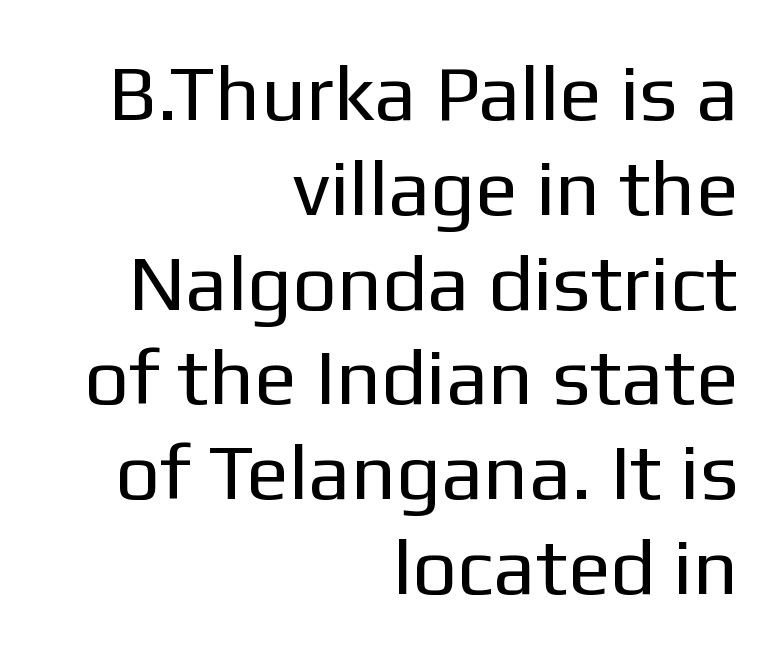
The image shows 79 px regular-weight sans-serif type, upright; set right-aligned, line spacing 1.2x, normal letter spacing, not underlined; low stroke contrast and a medium x-height.
